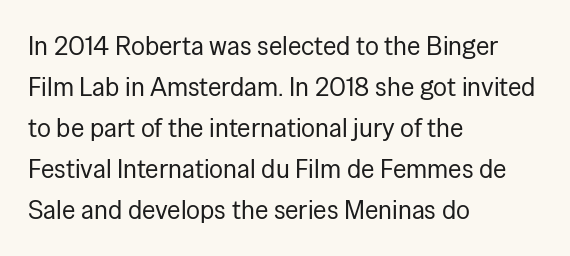
The image shows 26 px text type, upright; set left-aligned, normal line spacing (1.58x), normal letter spacing, not underlined.
